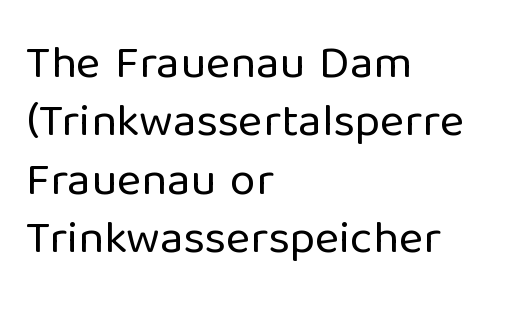
Q: Is the text bold? A: No.
Q: Is the text italic (slanted)? A: No, it is upright.
Q: Is the typeface a serif or a sans-serif typeface? A: Sans-serif.
Q: Is the text underlined? A: No.
Q: How is the paragraph aligned? A: Left-aligned.
Q: Is the spacing between letters normal or unusually wide? A: Normal.
Q: Width (condensed, normal, or wide)? A: Normal.
Q: Stroke contrast? A: Low.
Q: x-height? A: Medium.
Q: Monospaced? A: No.
